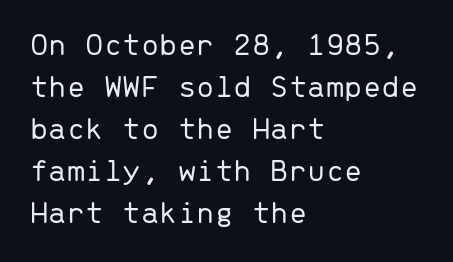
Q: Is the text bold? A: No.
Q: Is the text italic (slanted)? A: No, it is upright.
Q: Is the typeface a serif or a sans-serif typeface? A: Sans-serif.
Q: Is the text underlined? A: No.
Q: How is the paragraph aligned? A: Left-aligned.
Q: Is the spacing between letters normal or unusually wide? A: Normal.
Q: Is the spacing between lines tight, normal or loose? A: Normal.
Q: Width (condensed, normal, or wide)? A: Normal.
Q: Stroke contrast? A: Low.
Q: x-height? A: Medium.
Q: Monospaced? A: Yes.
